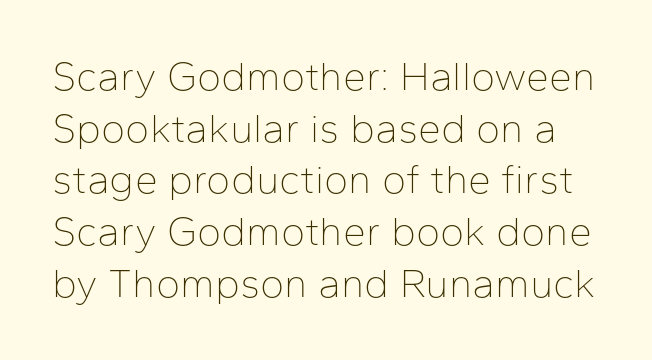
The characters are drawn with everyday or finer stroke widths. Descenders hang freely into open space. Do the characters align in a grid? No, the font is proportional. Notice how descenders clear the ascenders below comfortably — that's standard leading.
